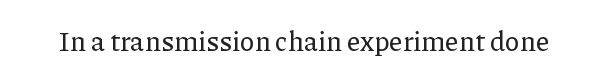
This rendering leaves character spacing at its baseline value. Has an underline been added? It has not. No italicization has been applied; the sample stays upright.
